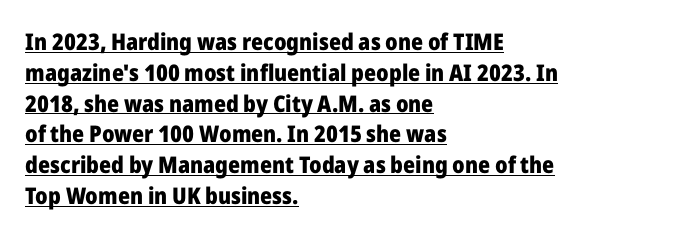
{"italic": "no", "bold": "yes", "underline": "yes", "align": "left", "line_spacing": "normal", "line_spacing_ratio": 1.34, "letter_spacing": "normal", "letter_spacing_em": 0.0, "glyph_px": 23}
